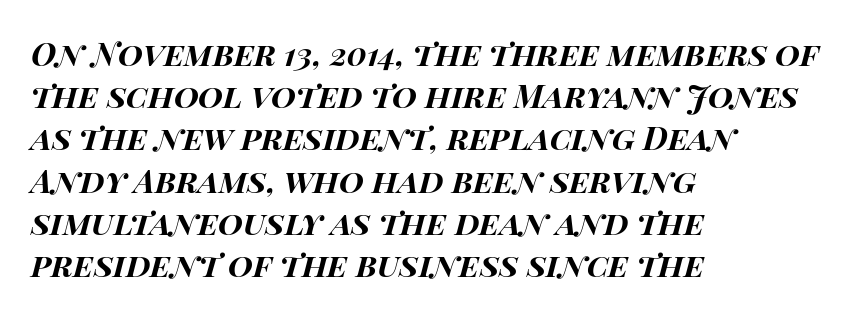
Honestly, there is no underline to notice here at all. Heavy, bold letterforms. The line-height multiplier appears to be the usual default. A student would call this left alignment; a typographer would say flush left, rag right.
